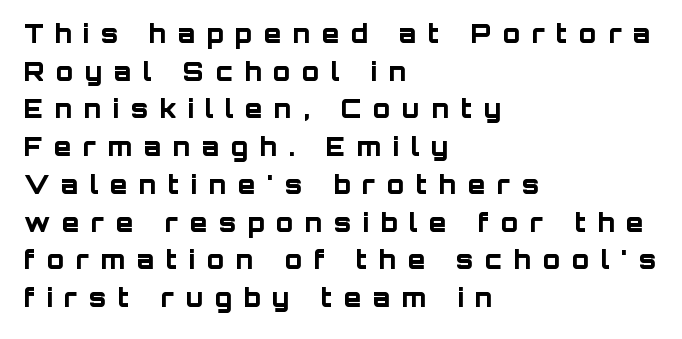
Q: Is the text bold? A: Yes.
Q: Is the text italic (slanted)? A: No, it is upright.
Q: Is the text underlined? A: No.
Q: How is the paragraph aligned? A: Left-aligned.
Q: Is the spacing between letters normal or unusually wide? A: Unusually wide.
Q: Is the spacing between lines tight, normal or loose? A: Normal.
